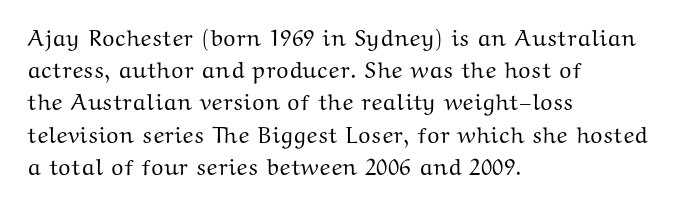
Q: Is the text italic (slanted)? A: No, it is upright.
Q: Is the text underlined? A: No.
Q: How is the paragraph aligned? A: Left-aligned.
Q: Is the spacing between letters normal or unusually wide? A: Normal.
Q: Is the spacing between lines tight, normal or loose? A: Normal.
